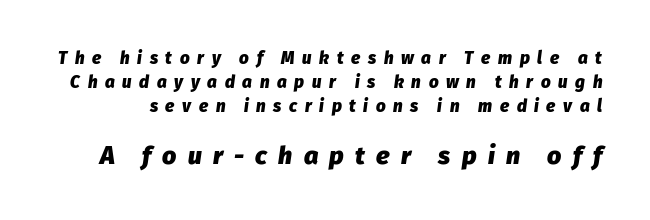
Q: Is the text bold? A: Yes.
Q: Is the text italic (slanted)? A: Yes, it leans right by about 8 degrees.
Q: Is the text underlined? A: No.
Q: Is the spacing between letters normal or unusually wide? A: Unusually wide.
Q: Is the spacing between lines tight, normal or loose? A: Normal.
Q: Which block of text is set in a larger size, the first (top) or the second (bottom)? A: The second (bottom) one.
